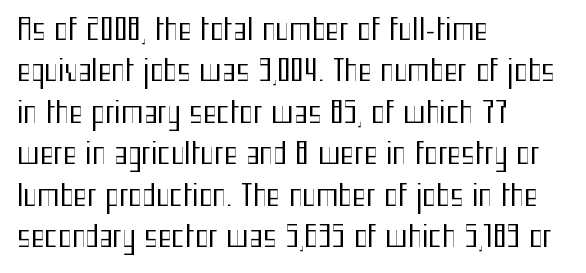
Q: Is the text bold? A: No.
Q: Is the text italic (slanted)? A: No, it is upright.
Q: Is the typeface a serif or a sans-serif typeface? A: Sans-serif.
Q: Is the text underlined? A: No.
Q: How is the paragraph aligned? A: Left-aligned.
Q: Is the spacing between letters normal or unusually wide? A: Normal.
Q: Is the spacing between lines tight, normal or loose? A: Normal.
Q: Width (condensed, normal, or wide)? A: Condensed.
Q: Stroke contrast? A: Medium.
Q: x-height? A: Medium.
Q: Monospaced? A: No.
